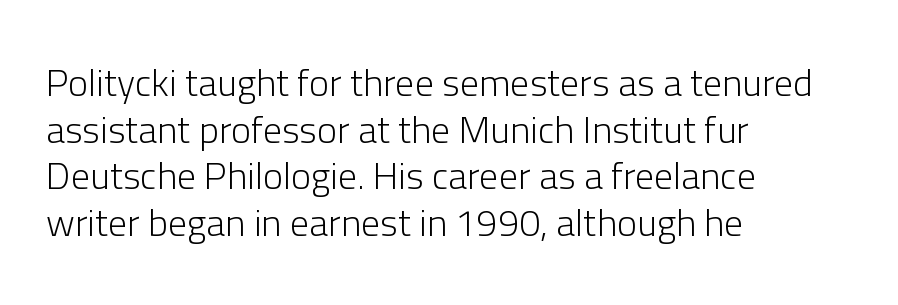
The image shows 38 px light sans-serif type, upright; set left-aligned, line spacing 1.23x, normal letter spacing, not underlined; low stroke contrast and a medium x-height.
